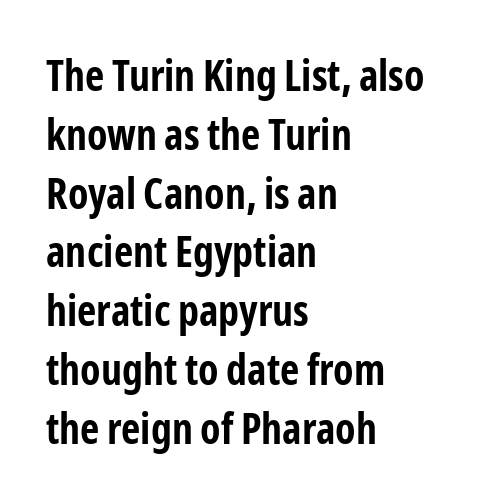
The image shows 42 px bold, condensed sans-serif type, upright; set left-aligned, normal line spacing (1.4x), normal letter spacing, not underlined; low stroke contrast and a medium x-height.
